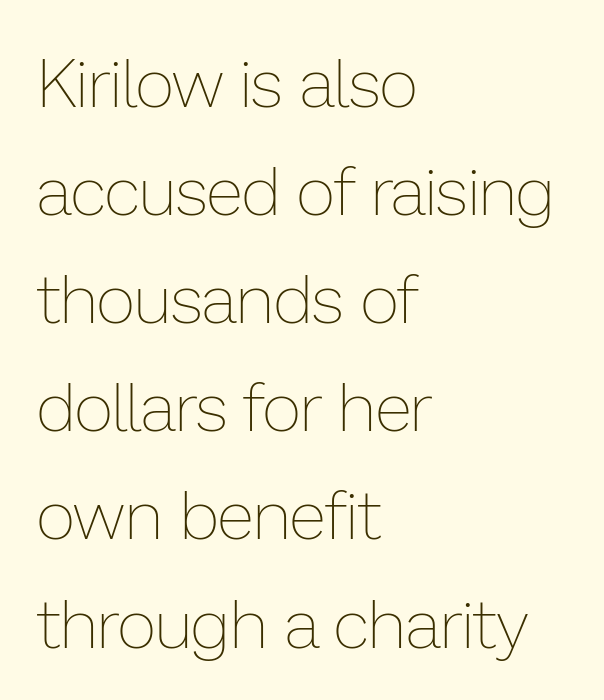
Q: Is the text bold? A: No.
Q: Is the text italic (slanted)? A: No, it is upright.
Q: Is the text underlined? A: No.
Q: How is the paragraph aligned? A: Left-aligned.
Q: Is the spacing between letters normal or unusually wide? A: Normal.
Q: Is the spacing between lines tight, normal or loose? A: Normal.
Q: Width (condensed, normal, or wide)? A: Normal.
Q: Stroke contrast? A: Low.
Q: x-height? A: Medium.
Q: Monospaced? A: No.
